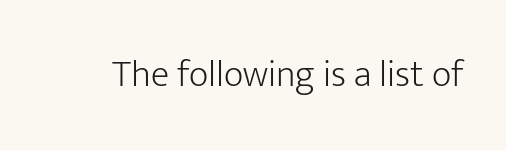
Heft: none added — not bold. Spacing between characters is what you'd get straight out of the box. In terms of letterform style, serifs are entirely absent. Bare-footed words on every line. The rendering uses natural spacing where letterforms have individual widths.
